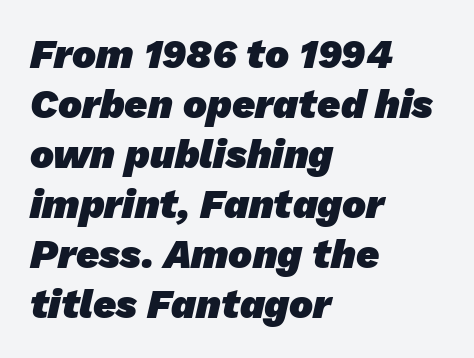
No word sits above an underline. Where is the straight margin? On the left. Is the letter spacing exaggerated? No — it looks like the ordinary default. Compared with an ordinary text face, these strokes are far heavier — a full bold.
